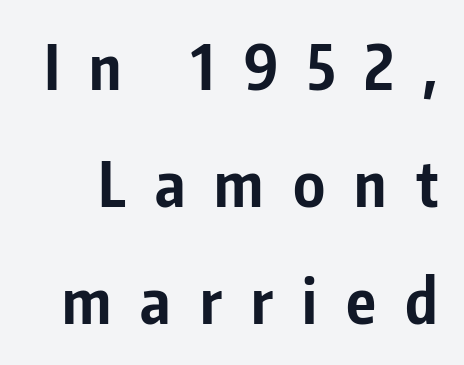
Compared with typical body copy, the letter spacing here is much looser. Weight: bold. What kind of face is this? One without serifs — a sans. The typography opts for an upright posture over an oblique one. Note the varied advance widths — an 'i' is clearly narrower than an 'm'. The strip under each line holds only bare page.
